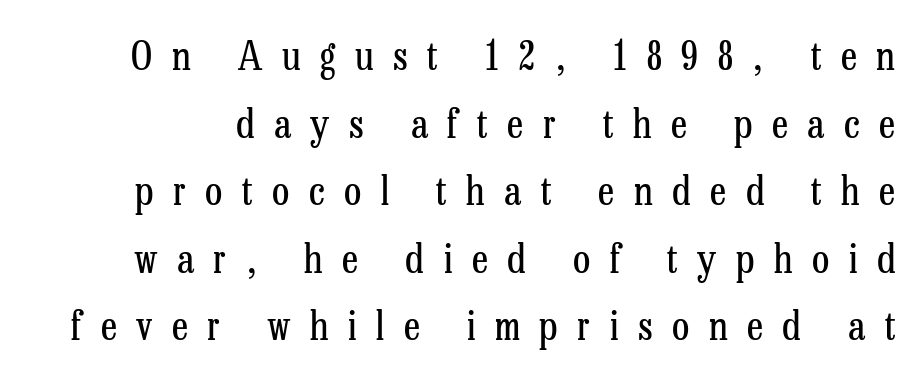
Any mark beneath the type? The region is blank. The tracking reads as deliberately expanded to a designer's eye. The font family rendered here belongs to the serif group. Spacing verdict: proportional, widths tailored to each character. The font's upright variant was chosen for this text.
